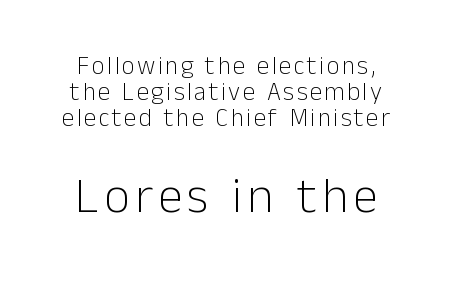
{"serif": "no", "italic": "no", "bold": "no", "weight": "light", "width": "normal", "stroke_contrast": "low", "x_height": "medium", "monospaced": "no", "underline": "no", "line_spacing": "tight", "line_spacing_ratio": 1.05, "larger_block": "second", "size_ratio": 2.0, "glyph_px": 50}
